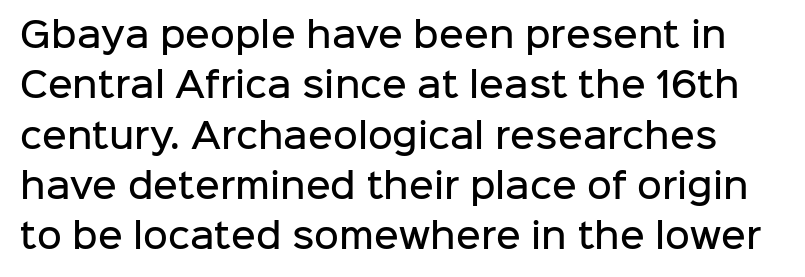
{"serif": "no", "italic": "no", "bold": "semi", "weight": "semibold", "width": "normal", "stroke_contrast": "low", "x_height": "medium", "monospaced": "no", "underline": "no", "line_spacing": "normal", "line_spacing_ratio": 1.48, "letter_spacing": "normal", "letter_spacing_em": 0.0, "glyph_px": 34}
